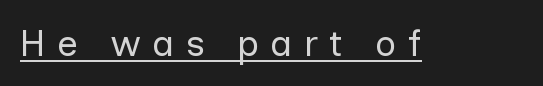
Q: Is the text bold? A: No.
Q: Is the text italic (slanted)? A: No, it is upright.
Q: Is the typeface a serif or a sans-serif typeface? A: Sans-serif.
Q: Is the text underlined? A: Yes.
Q: Is the spacing between letters normal or unusually wide? A: Unusually wide.
Q: Width (condensed, normal, or wide)? A: Normal.
Q: Stroke contrast? A: Low.
Q: x-height? A: Medium.
Q: Monospaced? A: No.
